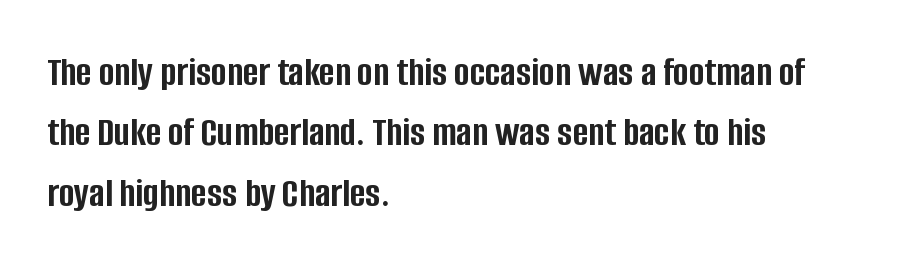
{"serif": "no", "italic": "no", "bold": "yes", "weight": "semibold", "width": "condensed", "stroke_contrast": "low", "x_height": "large", "monospaced": "no", "underline": "no", "align": "left", "line_spacing": "normal", "line_spacing_ratio": 1.44, "letter_spacing": "normal", "letter_spacing_em": 0.0, "glyph_px": 42}
